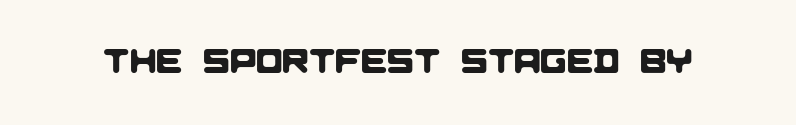
Check where the strokes stop: nothing finishes them off — pure sans. The line texture is even and compact thanks to regular tracking. Each letter keeps its own natural width here, so spacing adapts to shape. Bare-footed words on every line.
